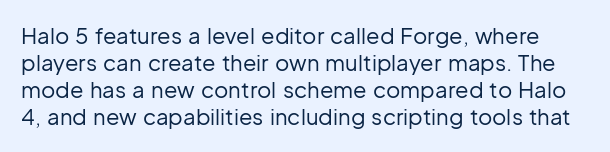
{"italic": "no", "bold": "no", "underline": "no", "line_spacing_ratio": 1.23, "letter_spacing": "normal", "letter_spacing_em": 0.0, "glyph_px": 22}
